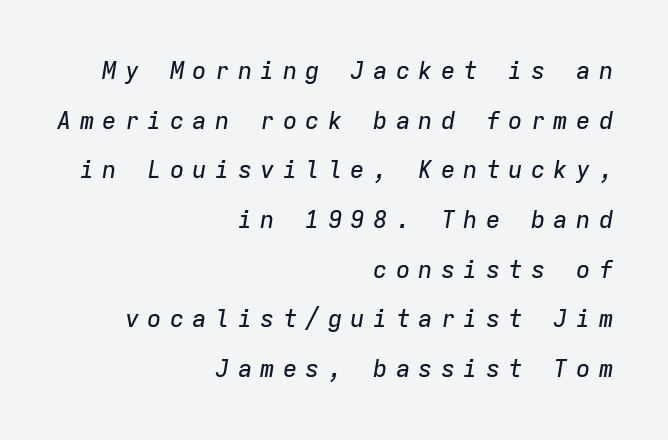
Q: Is the text italic (slanted)? A: Yes, it leans right by about 9 degrees.
Q: Is the text underlined? A: No.
Q: How is the paragraph aligned? A: Right-aligned.
Q: Is the spacing between letters normal or unusually wide? A: Unusually wide.
Q: Is the spacing between lines tight, normal or loose? A: Loose.
